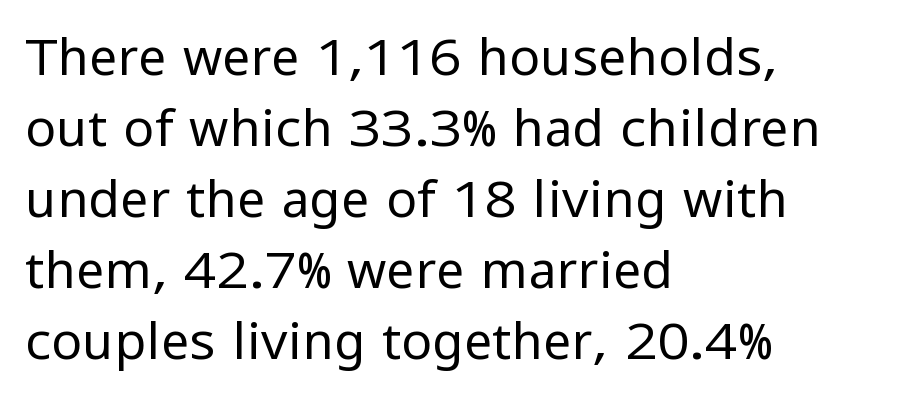
Q: Is the text bold? A: No.
Q: Is the text italic (slanted)? A: No, it is upright.
Q: Is the typeface a serif or a sans-serif typeface? A: Sans-serif.
Q: Is the text underlined? A: No.
Q: How is the paragraph aligned? A: Left-aligned.
Q: Is the spacing between letters normal or unusually wide? A: Normal.
Q: Is the spacing between lines tight, normal or loose? A: Normal.
Q: Width (condensed, normal, or wide)? A: Normal.
Q: Stroke contrast? A: Low.
Q: x-height? A: Medium.
Q: Monospaced? A: No.
